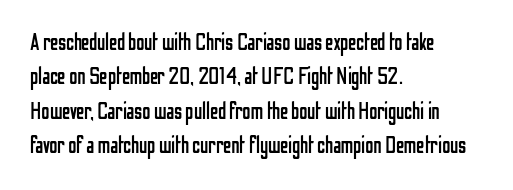
{"italic": "no", "bold": "no", "underline": "no", "align": "left", "line_spacing": "normal", "line_spacing_ratio": 1.5, "letter_spacing": "normal", "letter_spacing_em": 0.0, "glyph_px": 23}
